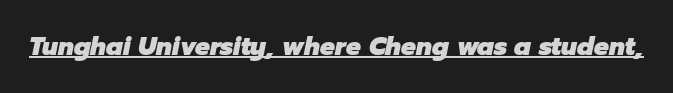
Q: Is the text bold? A: Yes.
Q: Is the text italic (slanted)? A: Yes, it leans right by about 12 degrees.
Q: Is the text underlined? A: Yes.
Q: Is the spacing between letters normal or unusually wide? A: Normal.
